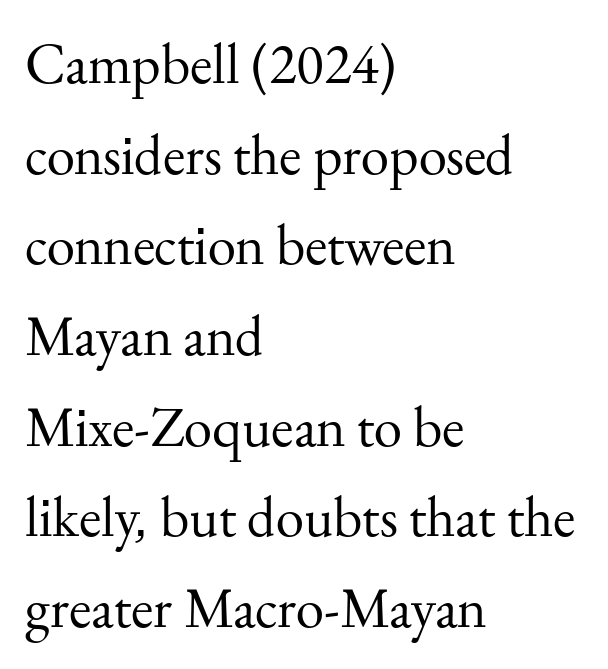
Line beginnings align vertically; line endings do not. The type family on display is of the serif kind. The rendering uses natural spacing where letterforms have individual widths. Italic: no, the glyphs are upright roman. The type is set solid horizontally, with unmodified tracking. Weight: in the light-to-regular range.
